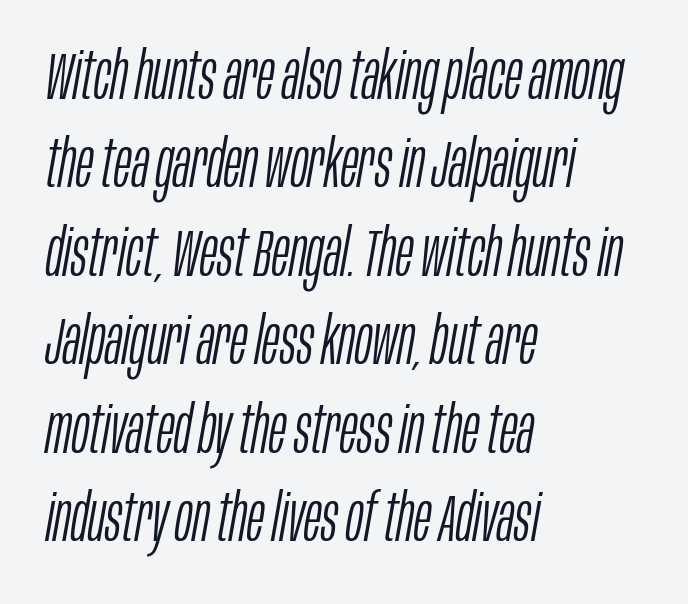
{"italic": "yes", "lean": "right", "slant_degrees": 10, "bold": "no", "weight": "light", "width": "condensed", "stroke_contrast": "low", "x_height": "large", "monospaced": "no", "underline": "no", "align": "left", "line_spacing": "normal", "line_spacing_ratio": 1.34, "letter_spacing": "normal", "letter_spacing_em": 0.0, "glyph_px": 66}
